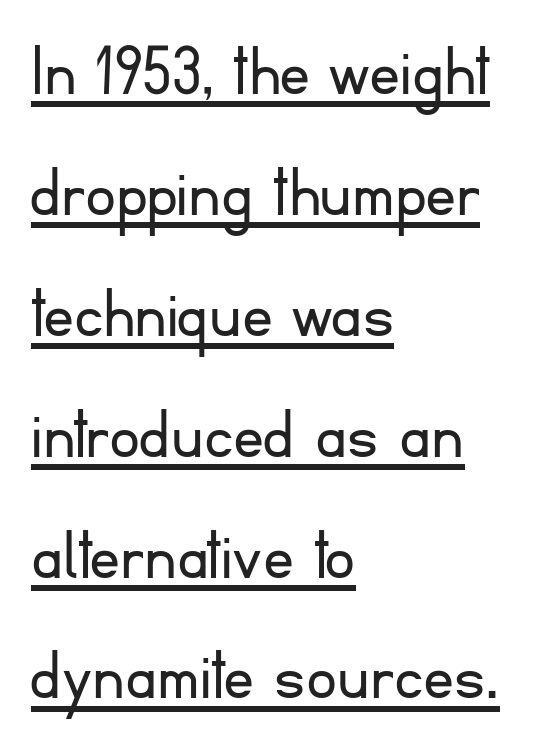
{"serif": "no", "italic": "no", "bold": "no", "weight": "light", "width": "normal", "stroke_contrast": "low", "x_height": "small", "monospaced": "no", "underline": "yes", "align": "left", "line_spacing": "normal", "line_spacing_ratio": 1.57, "letter_spacing": "normal", "letter_spacing_em": 0.0, "glyph_px": 77}
